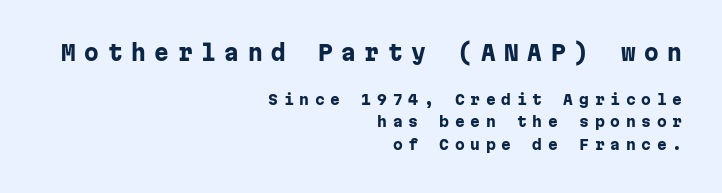
Is the letter spacing exaggerated? Yes — the characters are pushed far apart. Has an underline been added? It has not. If you drew a line through each stem, it would be perfectly vertical. Weight: bold. Vertical spacing — default.
